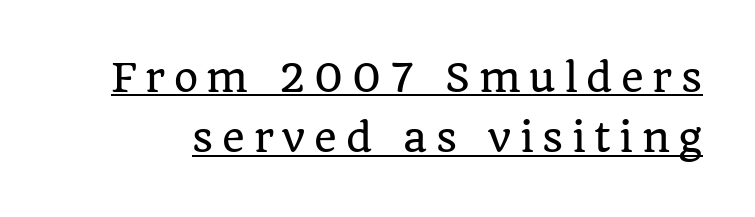
{"serif": "yes", "italic": "no", "width": "normal", "stroke_contrast": "low", "x_height": "large", "monospaced": "no", "underline": "yes", "line_spacing": "normal", "line_spacing_ratio": 1.54, "letter_spacing": "wide", "letter_spacing_em": 0.22, "glyph_px": 39}
